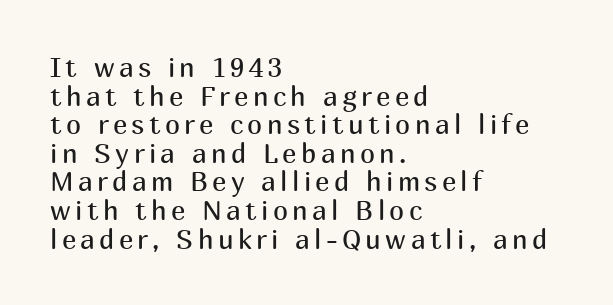
Rendered with straight, roman letterforms. Nobody drew a line under any word here. The font sits on the lighter half of the weight spectrum, regular included. Alignment: flush left.
